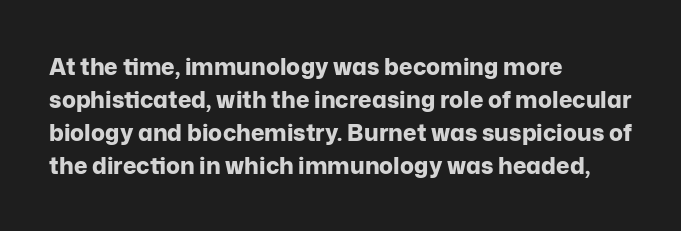
The image shows 23 px bold type, upright; set left-aligned, normal line spacing (1.43x), normal letter spacing, not underlined.
